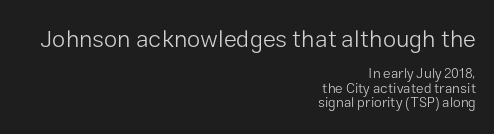
The image shows 24 px text type, upright; set right-aligned, tight line spacing (1.01x), normal letter spacing, not underlined; the first (top) block is 1.71x larger.
